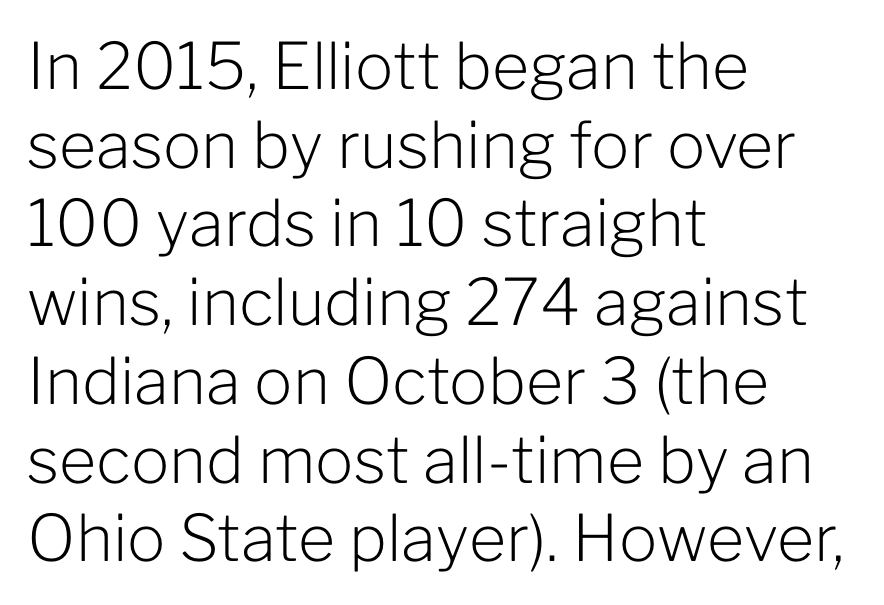
The image shows 64 px light sans-serif type, upright; set left-aligned, line spacing 1.23x, normal letter spacing, not underlined; low stroke contrast and a medium x-height.
